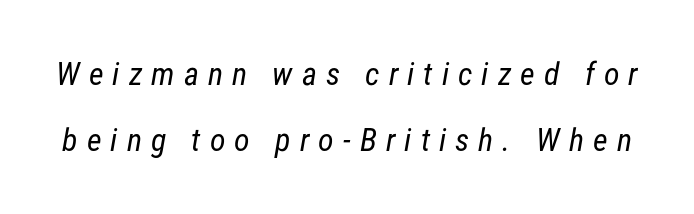
The image shows 32 px regular-weight, condensed sans-serif type; set loose line spacing (2.05x), unusually wide letter spacing (+0.28 em), not underlined; low stroke contrast and a medium x-height.
